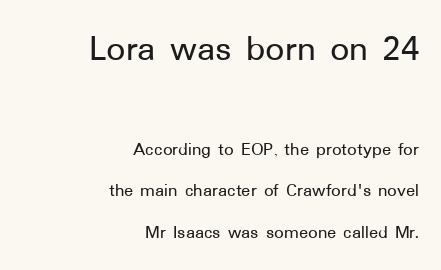
{"serif": "no", "italic": "no", "width": "normal", "stroke_contrast": "low", "x_height": "medium", "monospaced": "no", "underline": "no", "align": "right", "line_spacing": "loose", "line_spacing_ratio": 2.19, "letter_spacing": "normal", "letter_spacing_em": 0.0, "larger_block": "first", "size_ratio": 2.0, "glyph_px": 38}
